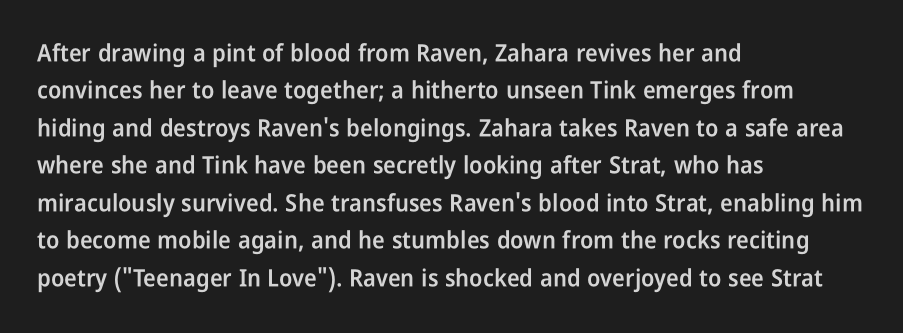
Q: Is the text bold? A: Semi-bold.
Q: Is the text italic (slanted)? A: No, it is upright.
Q: Is the text underlined? A: No.
Q: How is the paragraph aligned? A: Left-aligned.
Q: Is the spacing between letters normal or unusually wide? A: Normal.
Q: Is the spacing between lines tight, normal or loose? A: Normal.
